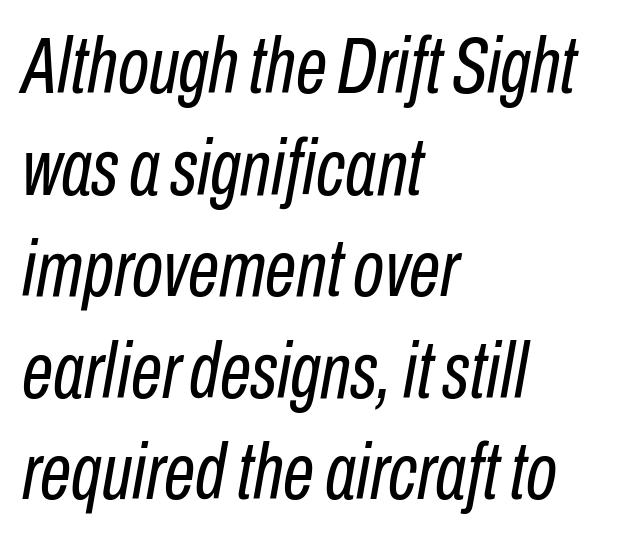
The image shows 80 px regular-weight, condensed type, italic (leaning right); set left-aligned, normal line spacing (1.27x), normal letter spacing, not underlined; low stroke contrast and a medium x-height.
